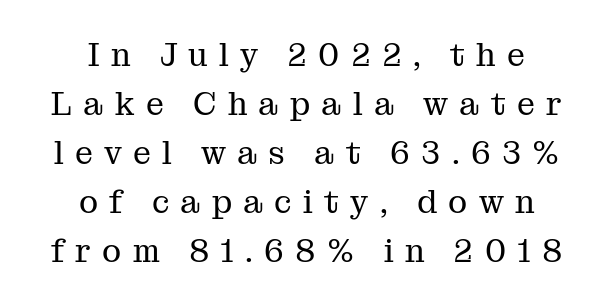
Words float on clear page, feet unadorned. This rendering widens character spacing well past its baseline value. The rendering positions every line midway between the sides. Notice how descenders clear the ascenders below comfortably — that's standard leading.
